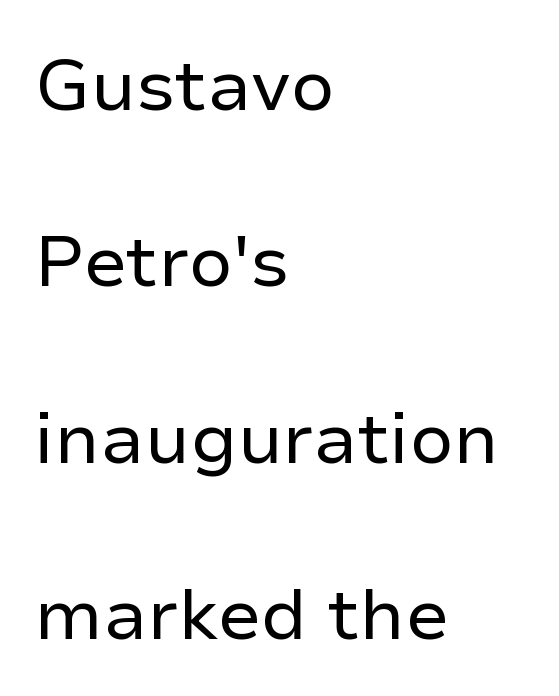
The image shows 72 px regular-weight sans-serif type, upright; set left-aligned, loose line spacing (2.45x), normal letter spacing, not underlined; low stroke contrast and a medium x-height.
